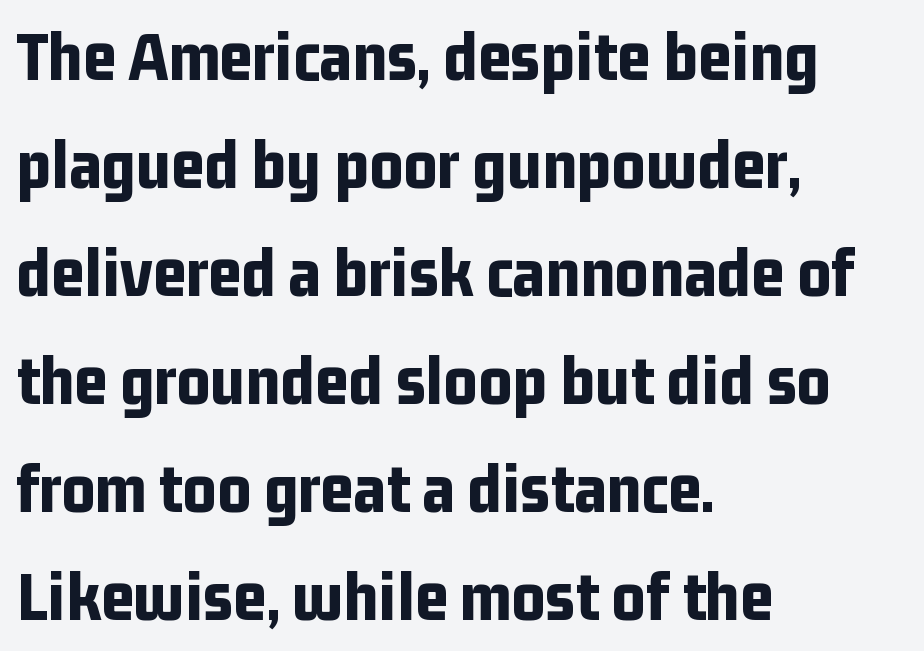
The image shows 72 px bold, condensed sans-serif type, upright; set left-aligned, normal line spacing (1.5x), normal letter spacing, not underlined; low stroke contrast and a medium x-height.
